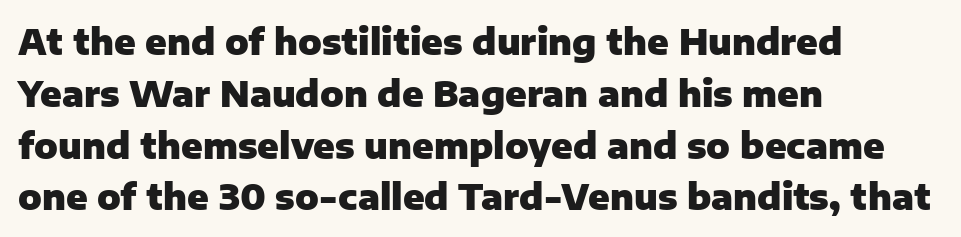
Q: Is the text bold? A: Yes.
Q: Is the text italic (slanted)? A: No, it is upright.
Q: Is the typeface a serif or a sans-serif typeface? A: Sans-serif.
Q: Is the text underlined? A: No.
Q: How is the paragraph aligned? A: Left-aligned.
Q: Is the spacing between letters normal or unusually wide? A: Normal.
Q: Is the spacing between lines tight, normal or loose? A: Normal.
Q: Width (condensed, normal, or wide)? A: Normal.
Q: Stroke contrast? A: Low.
Q: x-height? A: Medium.
Q: Monospaced? A: No.
